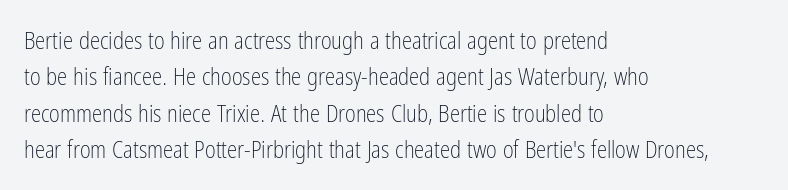
The image shows 23 px text type, upright; set left-aligned, normal line spacing (1.58x), normal letter spacing, not underlined.
